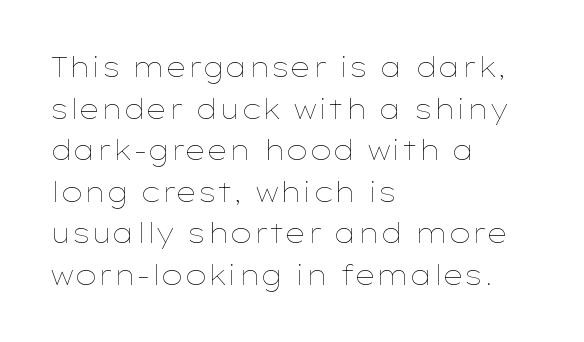
{"italic": "no", "bold": "no", "underline": "no", "align": "left", "line_spacing": "normal", "line_spacing_ratio": 1.54, "letter_spacing": "normal", "letter_spacing_em": 0.0, "glyph_px": 27}
